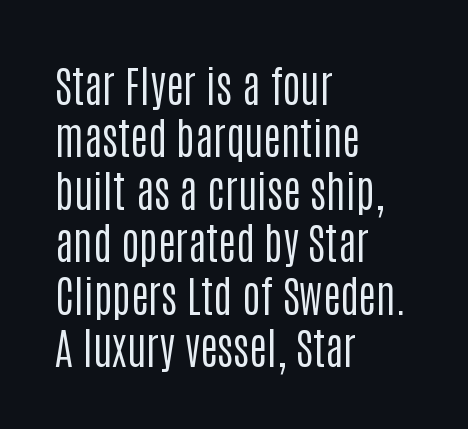
Q: Is the text bold? A: No.
Q: Is the text italic (slanted)? A: No, it is upright.
Q: Is the typeface a serif or a sans-serif typeface? A: Sans-serif.
Q: Is the text underlined? A: No.
Q: How is the paragraph aligned? A: Left-aligned.
Q: Is the spacing between letters normal or unusually wide? A: Normal.
Q: Width (condensed, normal, or wide)? A: Condensed.
Q: Stroke contrast? A: Low.
Q: x-height? A: Large.
Q: Monospaced? A: No.
